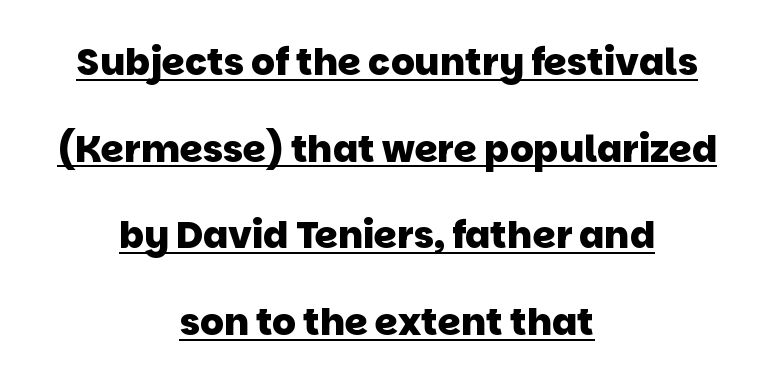
Students, this is bold: see how much ink each stroke carries. A rule runs beneath these lines of type. Nothing sits at the stroke ends, so this counts as sans-serif. Here the designer chose a conventional face with non-uniform glyph widths.
